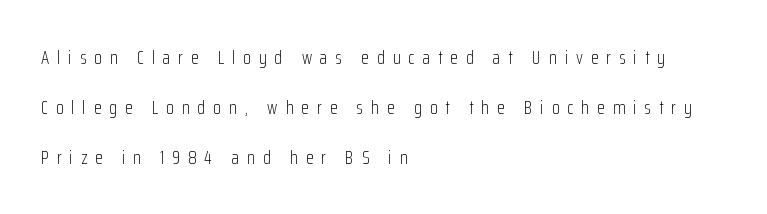
{"italic": "no", "bold": "no", "underline": "no", "align": "left", "line_spacing": "loose", "line_spacing_ratio": 2.49, "letter_spacing": "wide", "letter_spacing_em": 0.4, "glyph_px": 20}
